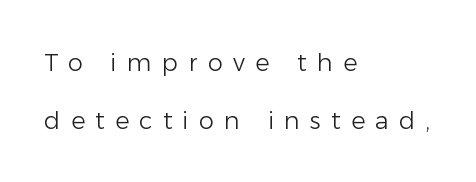
Q: Is the text bold? A: No.
Q: Is the text italic (slanted)? A: No, it is upright.
Q: Is the text underlined? A: No.
Q: How is the paragraph aligned? A: Left-aligned.
Q: Is the spacing between letters normal or unusually wide? A: Unusually wide.
Q: Is the spacing between lines tight, normal or loose? A: Loose.
